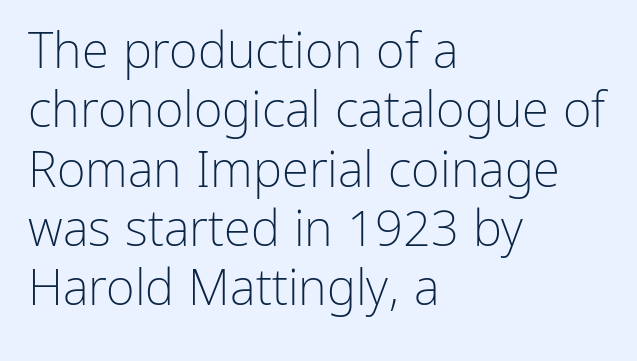
The image shows 49 px light sans-serif type, upright; set left-aligned, line spacing 1.21x, normal letter spacing, not underlined; low stroke contrast and a medium x-height.
